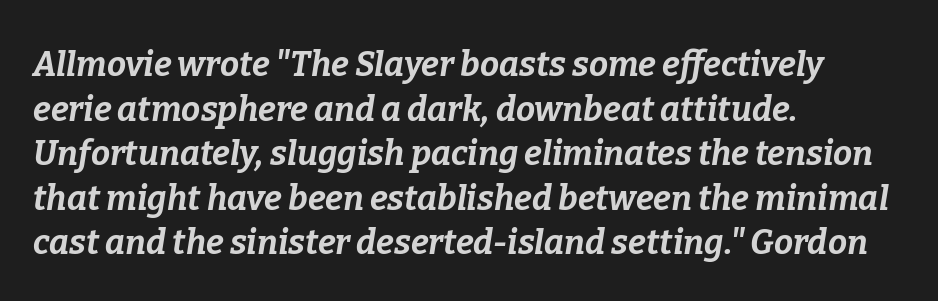
Where is the straight margin? On the left. The glyphs are unaccompanied by any horizontal stroke below them. A typesetter would mark this as italic. Here the designer chose a conventional face with non-uniform glyph widths. Each word holds together tightly as a unit, with standard inter-letter gaps. In terms of leading, this rendering sits right in the middle.
